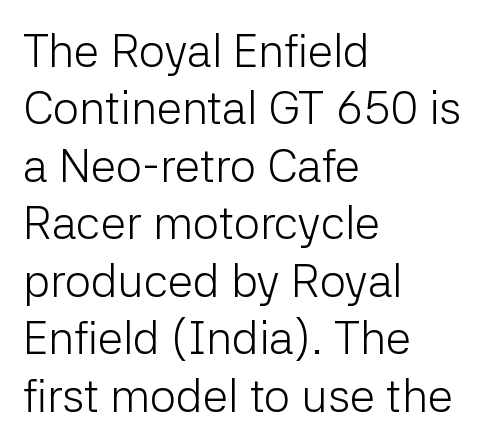
Q: Is the text bold? A: No.
Q: Is the text italic (slanted)? A: No, it is upright.
Q: Is the typeface a serif or a sans-serif typeface? A: Sans-serif.
Q: Is the text underlined? A: No.
Q: How is the paragraph aligned? A: Left-aligned.
Q: Is the spacing between letters normal or unusually wide? A: Normal.
Q: Is the spacing between lines tight, normal or loose? A: Normal.
Q: Width (condensed, normal, or wide)? A: Normal.
Q: Stroke contrast? A: Low.
Q: x-height? A: Medium.
Q: Monospaced? A: No.
